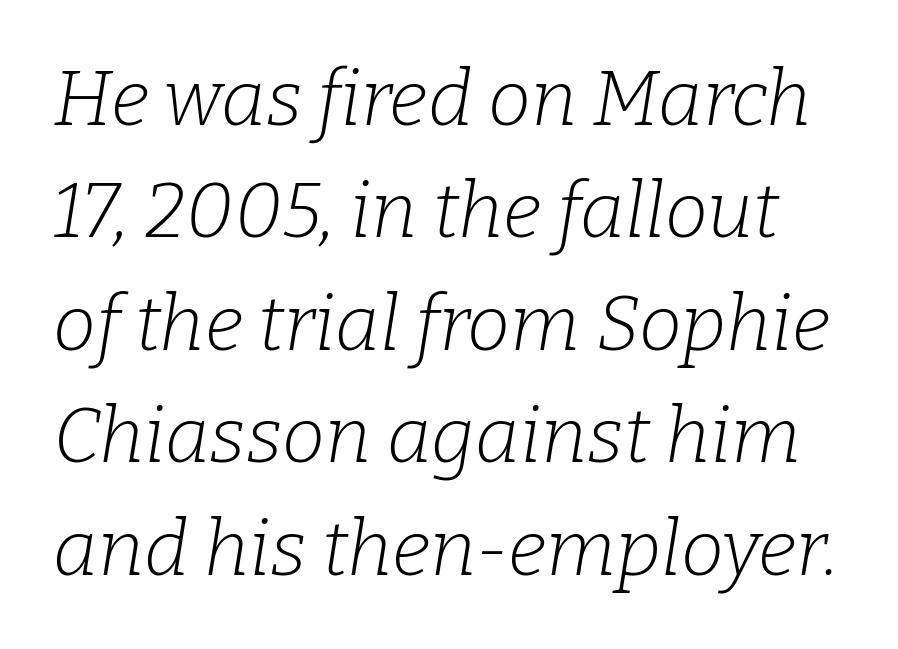
Serifs: yes, visible at the terminals of the letterforms. The typeface has the unassuming heft of standard copy or less. Unmarked baselines from the first word to the last. The designer left line spacing at the default. Here the designer chose a conventional face with non-uniform glyph widths.
